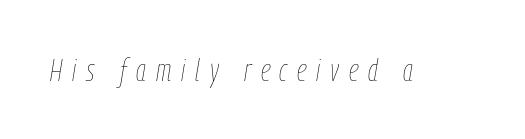
{"italic": "yes", "lean": "right", "slant_degrees": 9, "bold": "no", "weight": "thin", "width": "condensed", "stroke_contrast": "low", "x_height": "medium", "monospaced": "no", "underline": "no", "letter_spacing": "wide", "letter_spacing_em": 0.31, "glyph_px": 32}
